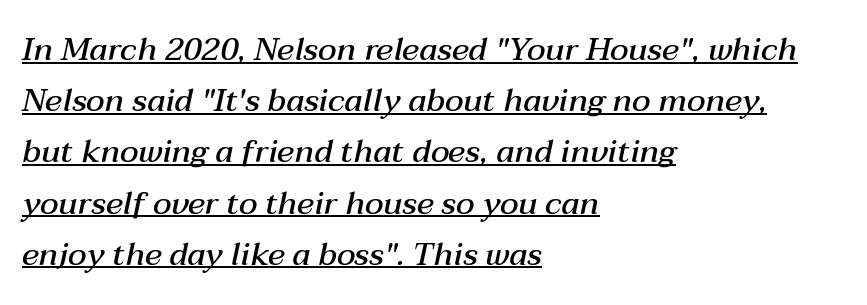
The image shows 32 px semibold type, italic (leaning right); set left-aligned, normal line spacing (1.6x), normal letter spacing, underlined; medium stroke contrast and a medium x-height.
